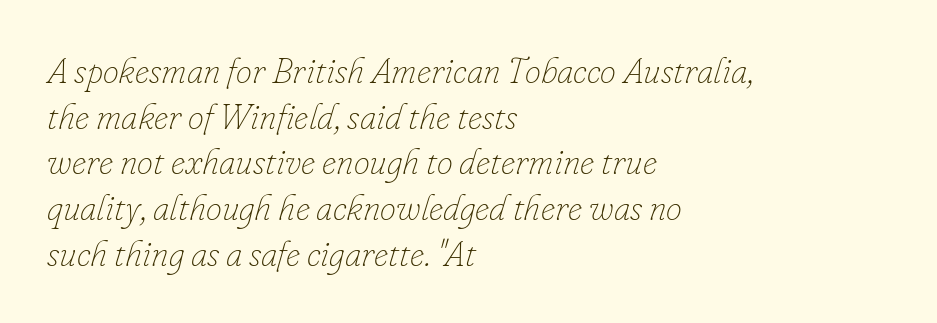
Q: Is the text bold? A: No.
Q: Is the text italic (slanted)? A: Yes, it leans right by about 16 degrees.
Q: Is the text underlined? A: No.
Q: How is the paragraph aligned? A: Left-aligned.
Q: Is the spacing between letters normal or unusually wide? A: Normal.
Q: Is the spacing between lines tight, normal or loose? A: Normal.
Q: Width (condensed, normal, or wide)? A: Normal.
Q: Stroke contrast? A: Low.
Q: x-height? A: Small.
Q: Monospaced? A: No.
